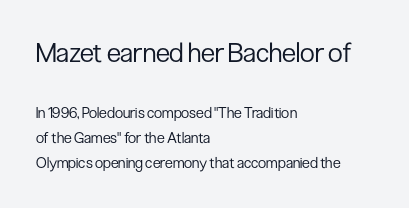
Q: Is the text bold? A: No.
Q: Is the text italic (slanted)? A: No, it is upright.
Q: Is the text underlined? A: No.
Q: How is the paragraph aligned? A: Left-aligned.
Q: Is the spacing between letters normal or unusually wide? A: Normal.
Q: Is the spacing between lines tight, normal or loose? A: Normal.
Q: Which block of text is set in a larger size, the first (top) or the second (bottom)? A: The first (top) one.
